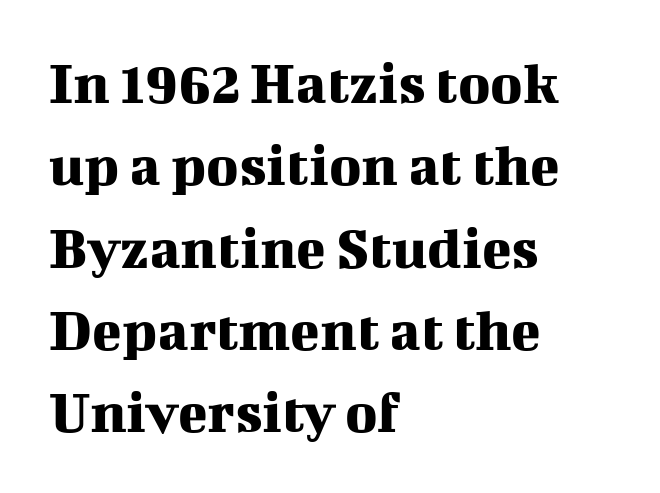
The image shows 61 px serif type, upright; set left-aligned, normal line spacing (1.35x), normal letter spacing, not underlined; medium stroke contrast and a medium x-height.
